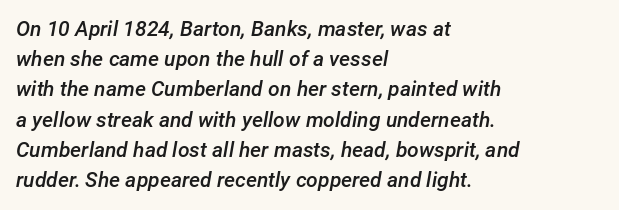
Q: Is the text bold? A: Semi-bold.
Q: Is the text italic (slanted)? A: Yes, it leans right by about 12 degrees.
Q: Is the text underlined? A: No.
Q: How is the paragraph aligned? A: Left-aligned.
Q: Is the spacing between letters normal or unusually wide? A: Normal.
Q: Is the spacing between lines tight, normal or loose? A: Normal.
